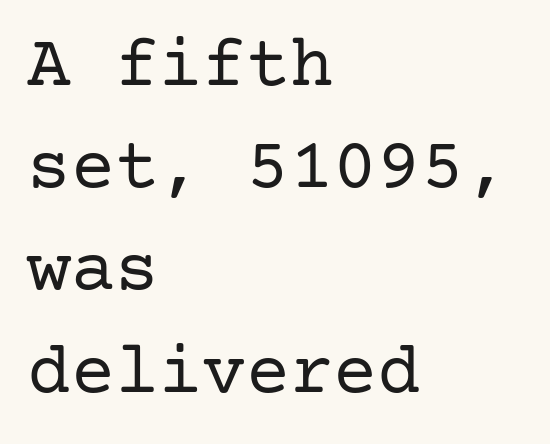
The image shows 73 px regular-weight serif type, upright; set left-aligned, normal line spacing (1.4x), normal letter spacing, not underlined; low stroke contrast and a medium x-height.
